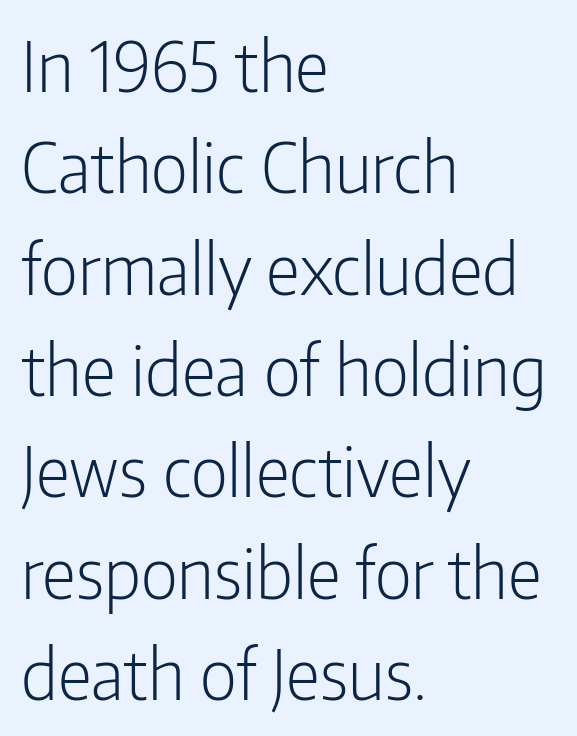
The image shows 68 px light, condensed sans-serif type, upright; set left-aligned, normal line spacing (1.49x), normal letter spacing, not underlined; low stroke contrast and a medium x-height.
